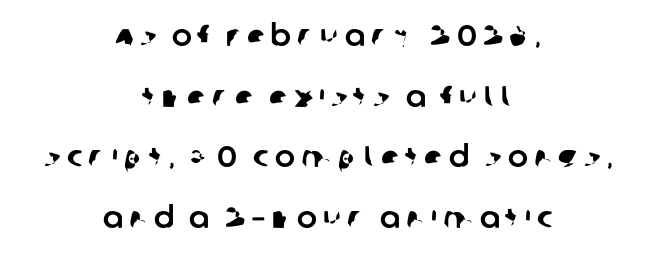
Q: Is the typeface a serif or a sans-serif typeface? A: Sans-serif.
Q: Is the text underlined? A: No.
Q: How is the paragraph aligned? A: Centered.
Q: Is the spacing between letters normal or unusually wide? A: Unusually wide.
Q: Is the spacing between lines tight, normal or loose? A: Loose.
Q: Width (condensed, normal, or wide)? A: Normal.
Q: Stroke contrast? A: Low.
Q: x-height? A: Large.
Q: Monospaced? A: No.
